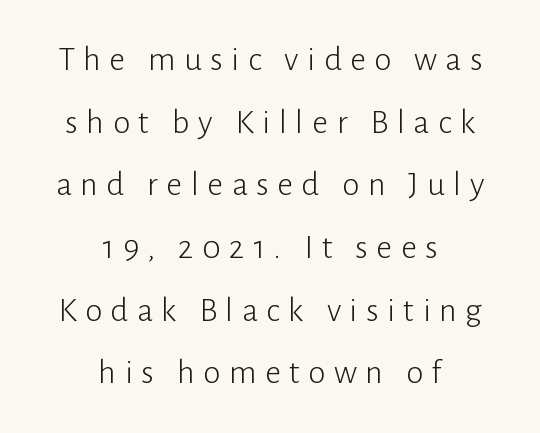
Style check: upright. This sample uses expanded letter spacing, leaving extra air between glyphs. Decoration check: the copy has no underline. Here the designer chose a conventional face with non-uniform glyph widths. You can tell from the bare stems that sans-serif type was used. Visually the block forms a symmetrical silhouette, jagged on both flanks.
